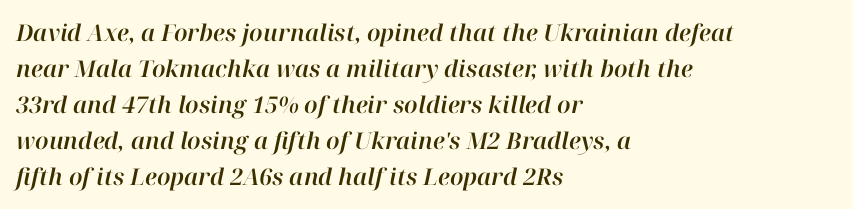
Notice how descenders clear the ascenders below comfortably — that's standard leading. Rendered with sloped, italic letterforms. The zone under the glyphs is completely vacant. Standard letterfit; no display-style spreading of the glyphs.
